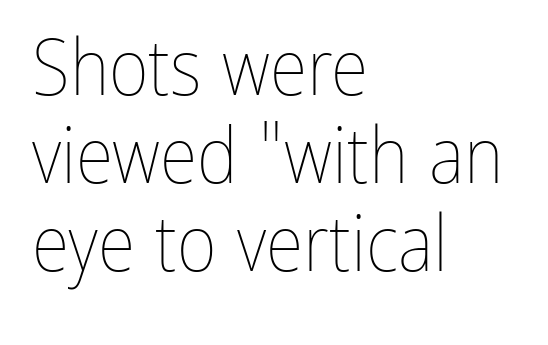
{"italic": "no", "bold": "no", "weight": "thin", "width": "condensed", "stroke_contrast": "low", "x_height": "medium", "monospaced": "no", "underline": "no", "align": "left", "line_spacing": "tight", "line_spacing_ratio": 1.14, "letter_spacing": "normal", "letter_spacing_em": 0.0, "glyph_px": 77}
